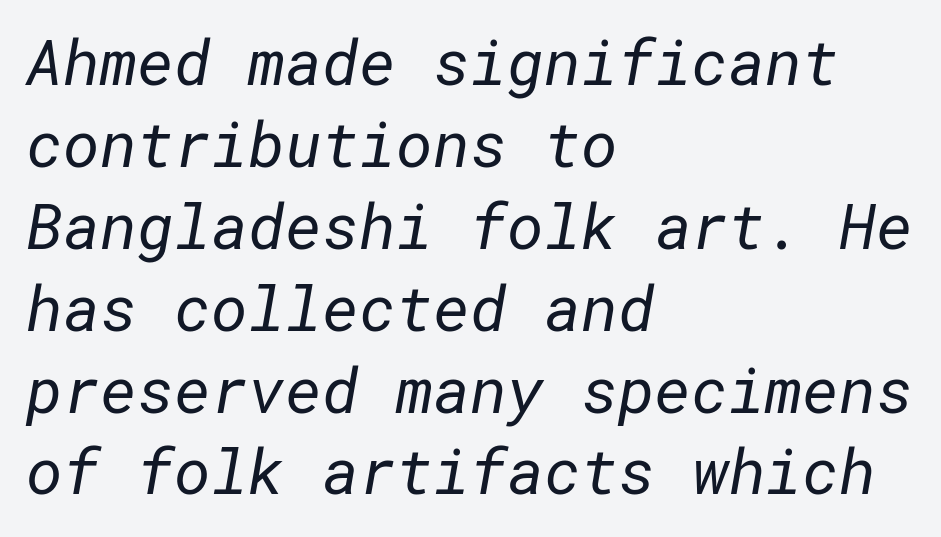
Q: Is the text bold? A: No.
Q: Is the typeface a serif or a sans-serif typeface? A: Sans-serif.
Q: Is the text underlined? A: No.
Q: How is the paragraph aligned? A: Left-aligned.
Q: Is the spacing between letters normal or unusually wide? A: Normal.
Q: Is the spacing between lines tight, normal or loose? A: Normal.
Q: Width (condensed, normal, or wide)? A: Normal.
Q: Stroke contrast? A: Low.
Q: x-height? A: Medium.
